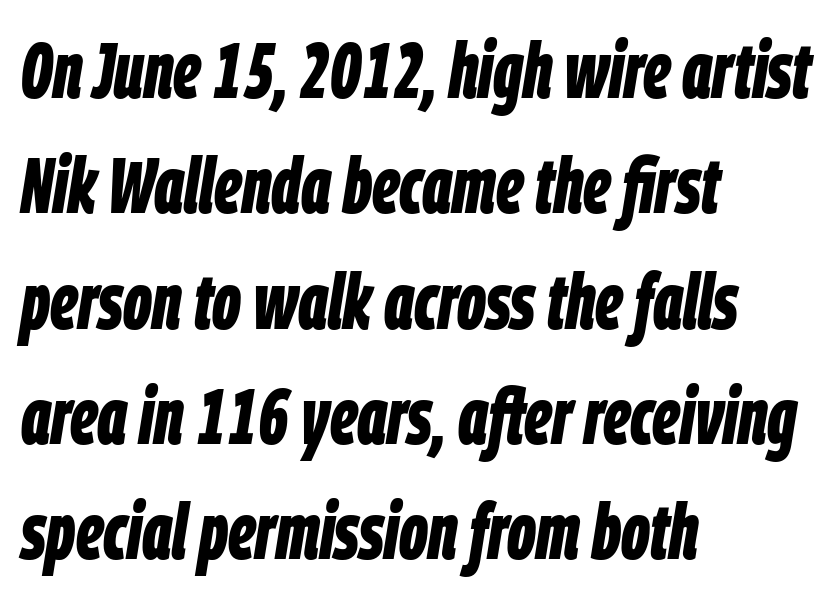
The image shows 79 px bold, condensed type, italic (leaning right); set left-aligned, normal line spacing (1.46x), normal letter spacing, not underlined; low stroke contrast and a large x-height.
